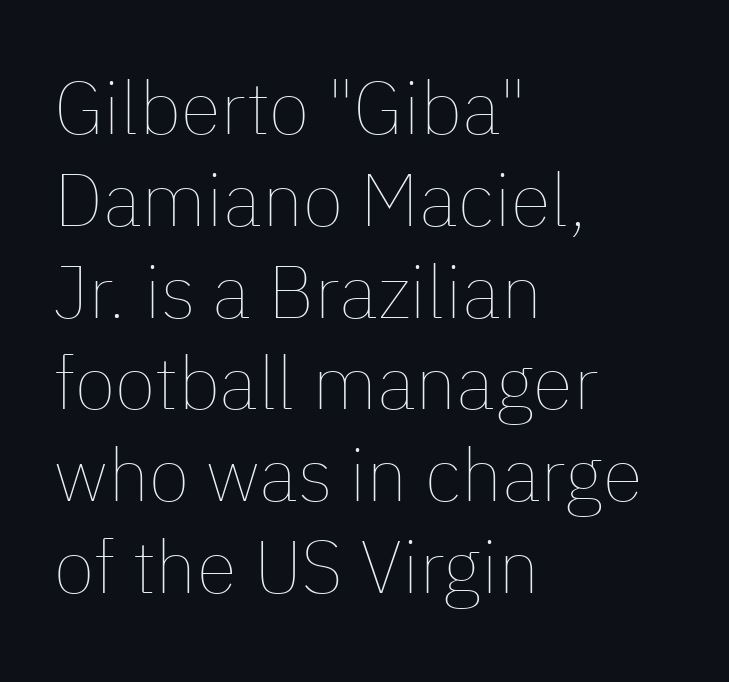
Q: Is the text bold? A: No.
Q: Is the text italic (slanted)? A: No, it is upright.
Q: Is the text underlined? A: No.
Q: How is the paragraph aligned? A: Left-aligned.
Q: Is the spacing between letters normal or unusually wide? A: Normal.
Q: Width (condensed, normal, or wide)? A: Normal.
Q: Stroke contrast? A: Low.
Q: x-height? A: Medium.
Q: Monospaced? A: No.
